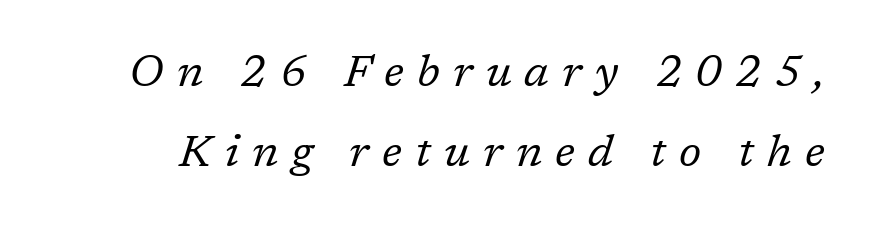
{"serif": "yes", "italic": "yes", "lean": "right", "slant_degrees": 17, "bold": "no", "weight": "regular", "width": "normal", "stroke_contrast": "low", "x_height": "medium", "monospaced": "no", "underline": "no", "line_spacing_ratio": 1.82, "letter_spacing": "wide", "letter_spacing_em": 0.3, "glyph_px": 44}
